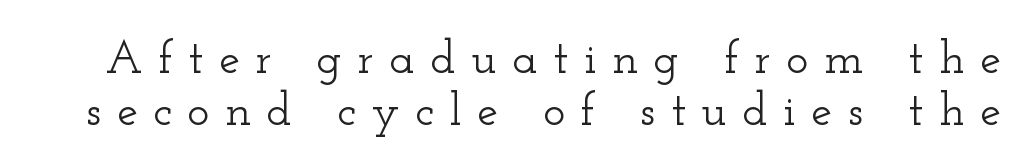
{"serif": "yes", "italic": "no", "width": "wide", "stroke_contrast": "low", "x_height": "small", "monospaced": "no", "underline": "no", "line_spacing": "tight", "line_spacing_ratio": 1.1, "letter_spacing": "wide", "letter_spacing_em": 0.33, "glyph_px": 47}
